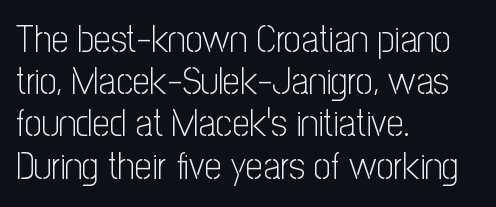
Honestly, there is no underline to notice here at all. Here the glyphs are tracked normally, forming tight word shapes. No feet cap the strokes, marking this as sans-serif type. Each new line begins almost immediately beneath the previous one. The lines are quadded left. The typesetting does not lean heavy: it is not bold.
